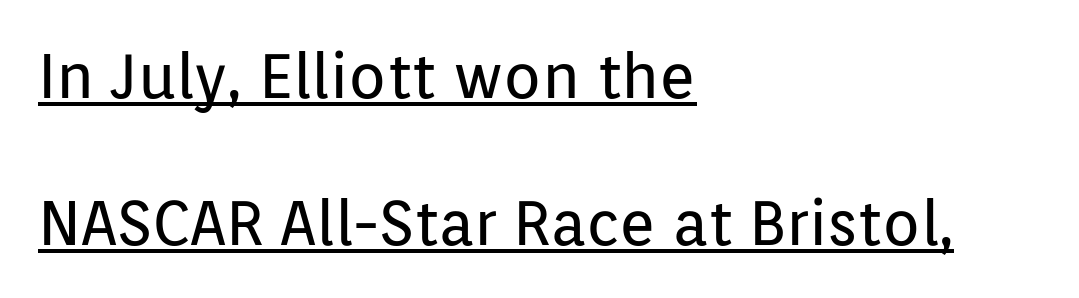
{"serif": "no", "italic": "no", "bold": "no", "weight": "regular", "width": "normal", "stroke_contrast": "low", "x_height": "medium", "monospaced": "no", "underline": "yes", "align": "left", "line_spacing": "loose", "line_spacing_ratio": 2.37, "letter_spacing": "normal", "letter_spacing_em": 0.0, "glyph_px": 62}
